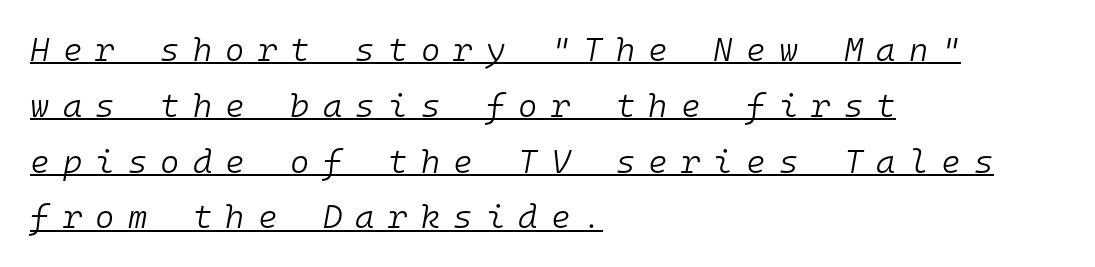
Reading down the block, your eye returns to a fixed left position each line. The rendering uses typewriter-style spacing with identical character cells. The lettering tilts uniformly, giving the passage an italic look. Check the space under the baseline: a stroke is drawn there. Compared with a typical body face, this is equally light or lighter still. The tracking jumps out immediately: characters are airy and widely separated.
